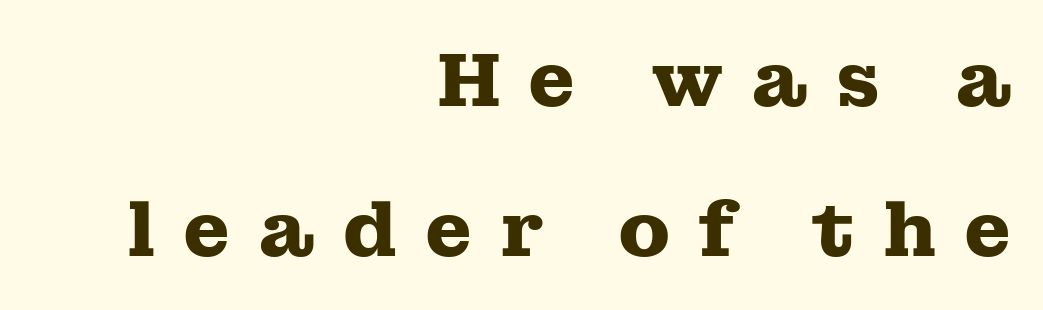
The image shows 76 px heavy, wide serif type, upright; set right-aligned, loose line spacing (1.97x), unusually wide letter spacing (+0.36 em), not underlined; medium stroke contrast and a medium x-height.
